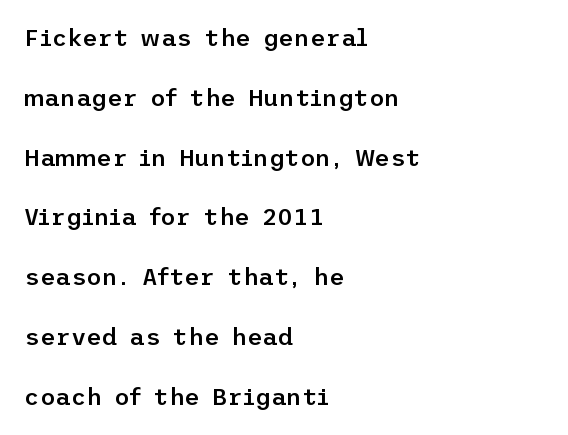
{"italic": "no", "bold": "semi", "underline": "no", "align": "left", "line_spacing": "loose", "line_spacing_ratio": 2.49, "letter_spacing": "normal", "letter_spacing_em": 0.0, "glyph_px": 24}
